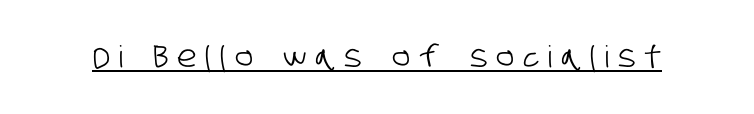
{"serif": "no", "width": "condensed", "stroke_contrast": "low", "x_height": "large", "monospaced": "no", "underline": "yes", "letter_spacing": "wide", "letter_spacing_em": 0.3, "glyph_px": 30}
